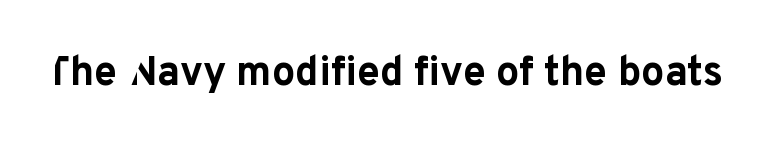
Q: Is the text bold? A: Yes.
Q: Is the text italic (slanted)? A: No, it is upright.
Q: Is the typeface a serif or a sans-serif typeface? A: Sans-serif.
Q: Is the text underlined? A: No.
Q: Is the spacing between letters normal or unusually wide? A: Normal.
Q: Width (condensed, normal, or wide)? A: Normal.
Q: Stroke contrast? A: Low.
Q: x-height? A: Medium.
Q: Monospaced? A: No.
